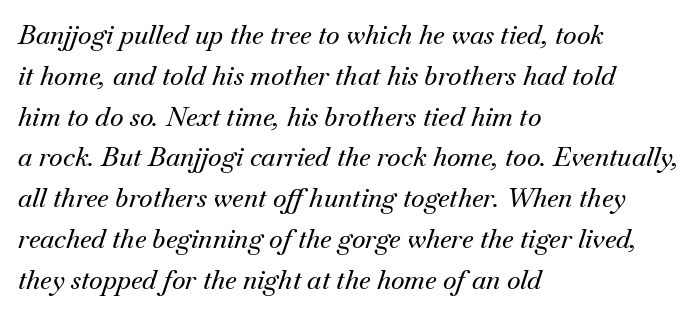
The image shows 26 px text type, italic (leaning right); set left-aligned, normal line spacing (1.57x), normal letter spacing, not underlined.
